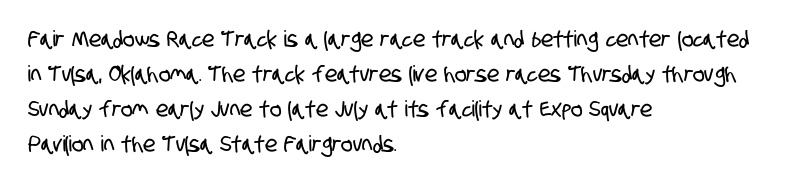
The image shows 22 px text type; set left-aligned, normal line spacing (1.59x), normal letter spacing, not underlined.
